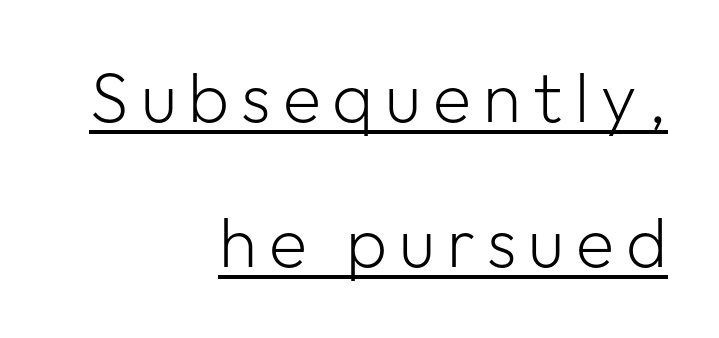
The image shows 70 px light sans-serif type, upright; set right-aligned, loose line spacing (2.07x), underlined; low stroke contrast and a medium x-height.
